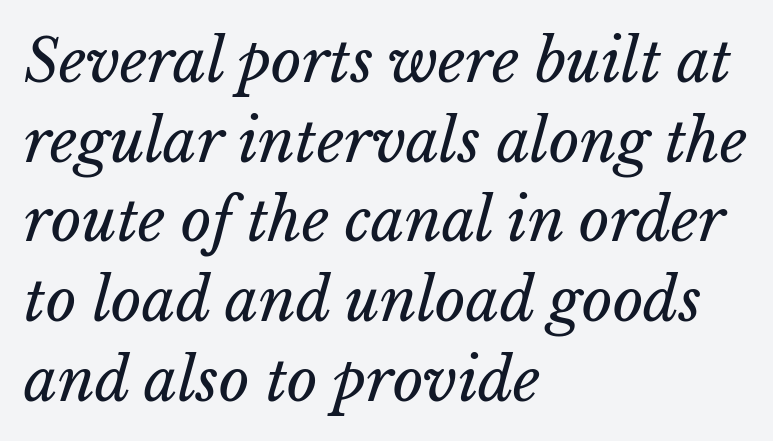
The font is comparable to plain body text, perhaps lighter. The paragraph shown leans on its left margin. Letters rest on an invisible, unmarked baseline. The block of text has a typical density, with ordinary space between rows. Do the characters align in a grid? No, the font is proportional. The glyphs look as if they've been sheared to an angle.
